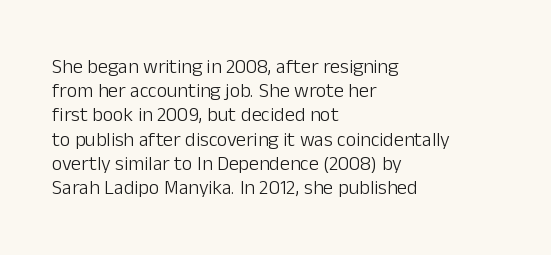
Tall strokes in this sample are plumb rather than angled. Decoration check: the copy has no underline. Words appear dense and cohesive because spacing is normal. The typesetter chose a ragged-right arrangement here.
